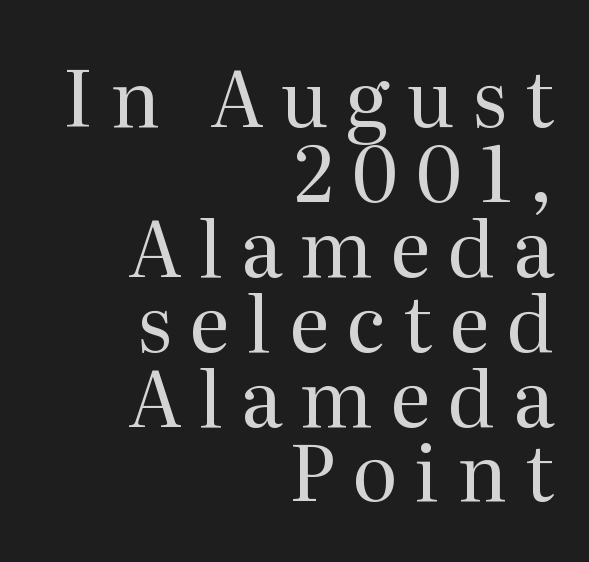
{"serif": "yes", "italic": "no", "bold": "no", "weight": "regular", "width": "normal", "stroke_contrast": "medium", "x_height": "medium", "monospaced": "no", "underline": "no", "align": "right", "line_spacing": "tight", "line_spacing_ratio": 0.96, "letter_spacing": "wide", "letter_spacing_em": 0.22, "glyph_px": 78}
